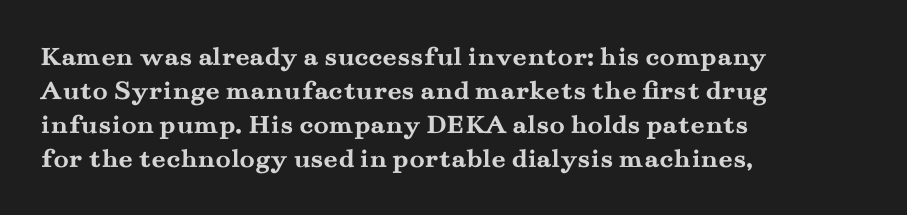
The passage shown has conventional tracking throughout. Posture: straight, roman, zero tilt. Caption: multi-line text, flush left, ragged right. A typesetter would call this proportional, since set widths differ per character.
